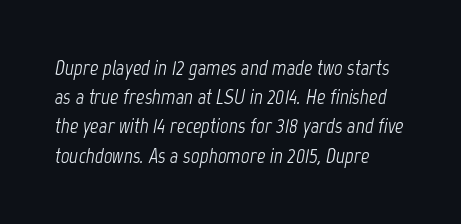
{"italic": "yes", "lean": "right", "slant_degrees": 12, "bold": "no", "underline": "no", "align": "left", "line_spacing": "normal", "line_spacing_ratio": 1.39, "letter_spacing": "normal", "letter_spacing_em": 0.0, "glyph_px": 21}
